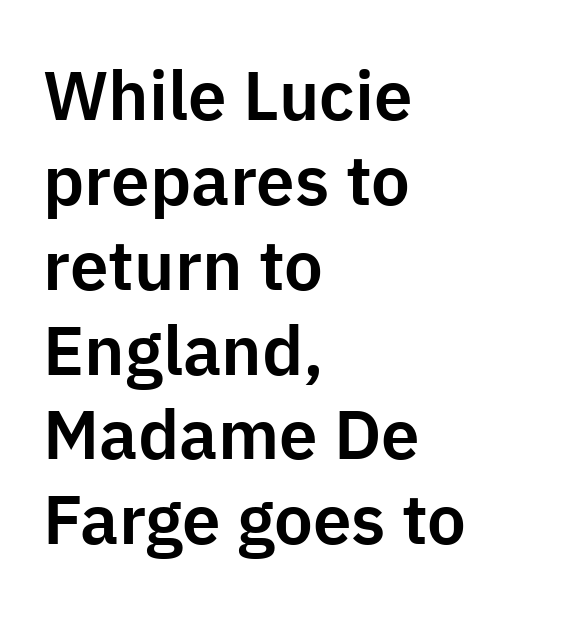
{"serif": "no", "italic": "no", "width": "normal", "stroke_contrast": "low", "x_height": "medium", "monospaced": "no", "underline": "no", "align": "left", "line_spacing_ratio": 1.23, "letter_spacing": "normal", "letter_spacing_em": 0.0, "glyph_px": 69}
